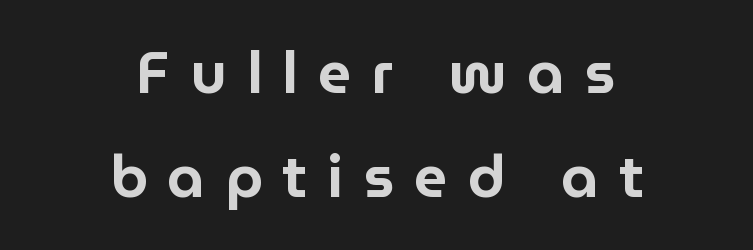
The image shows 59 px sans-serif type, upright; set centered, line spacing 1.77x, unusually wide letter spacing (+0.34 em), not underlined; low stroke contrast and a medium x-height.
